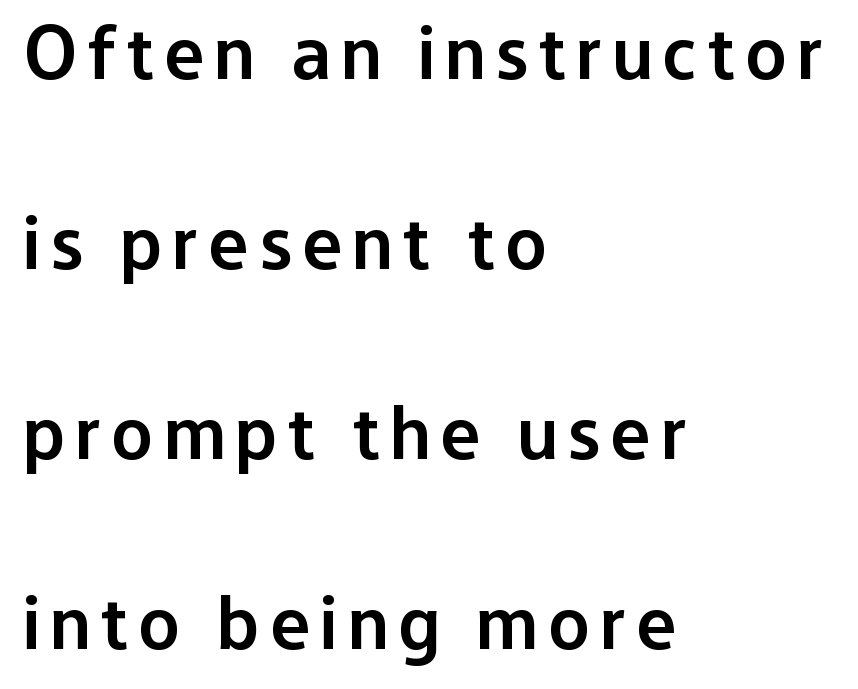
Q: Is the text bold? A: Semi-bold.
Q: Is the text italic (slanted)? A: No, it is upright.
Q: Is the typeface a serif or a sans-serif typeface? A: Sans-serif.
Q: Is the text underlined? A: No.
Q: How is the paragraph aligned? A: Left-aligned.
Q: Is the spacing between lines tight, normal or loose? A: Loose.
Q: Width (condensed, normal, or wide)? A: Normal.
Q: Stroke contrast? A: Low.
Q: x-height? A: Medium.
Q: Monospaced? A: No.
